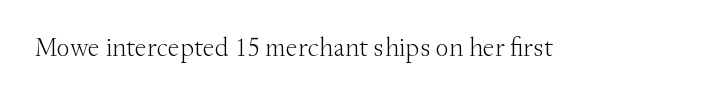
The image shows 27 px text type, upright; set normal letter spacing, not underlined.
